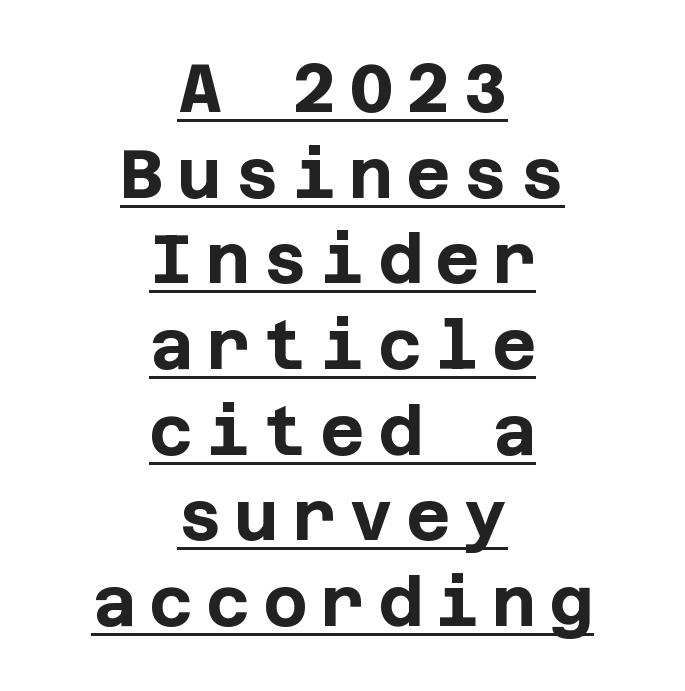
Q: Is the text bold? A: Yes.
Q: Is the text italic (slanted)? A: No, it is upright.
Q: Is the typeface a serif or a sans-serif typeface? A: Sans-serif.
Q: Is the text underlined? A: Yes.
Q: How is the paragraph aligned? A: Centered.
Q: Is the spacing between lines tight, normal or loose? A: Normal.
Q: Width (condensed, normal, or wide)? A: Normal.
Q: Stroke contrast? A: Low.
Q: x-height? A: Large.
